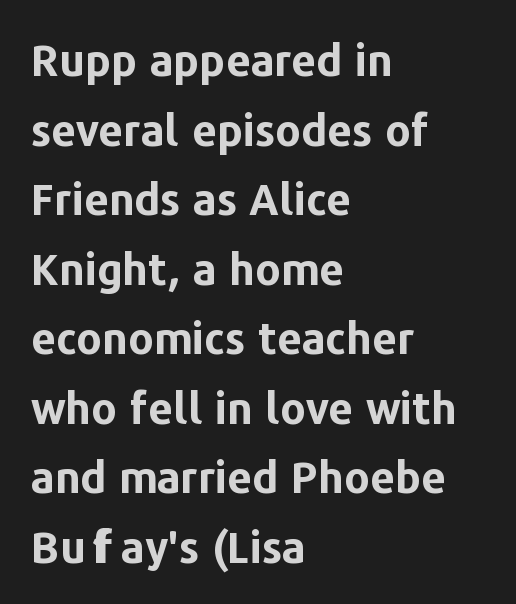
Underlining? Definitely not there. Typographic density is high because the face is bold. Looks like regular typesetting: each glyph gets only the width it needs. The lines sit at an ordinary, default distance from one another. The typography opts for an upright posture over an oblique one.
